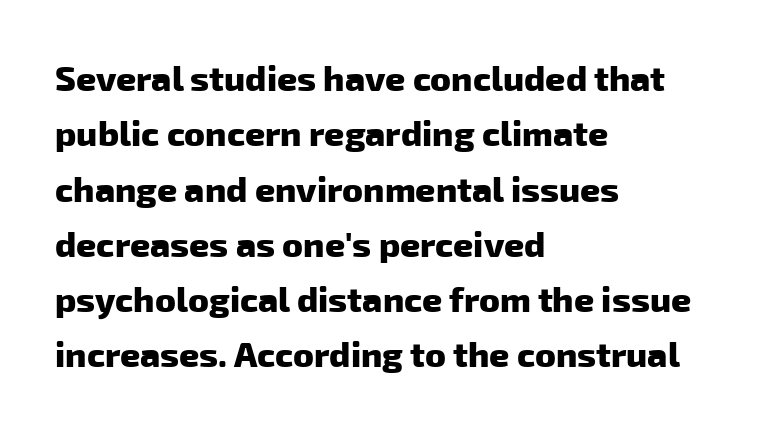
Reading down the column, the eye jumps a familiar distance to each next line. The letters advance in unequal steps, a hallmark of proportional type. Standard letterfit; no display-style spreading of the glyphs. A clean baseline with only descenders dipping below it. Letterform terminals end flat and unadorned throughout the passage.
